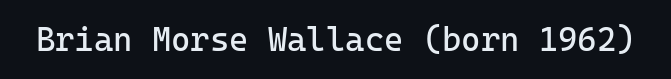
The image shows 33 px regular-weight sans-serif type, upright, monospaced; set normal letter spacing, not underlined; low stroke contrast and a medium x-height.
